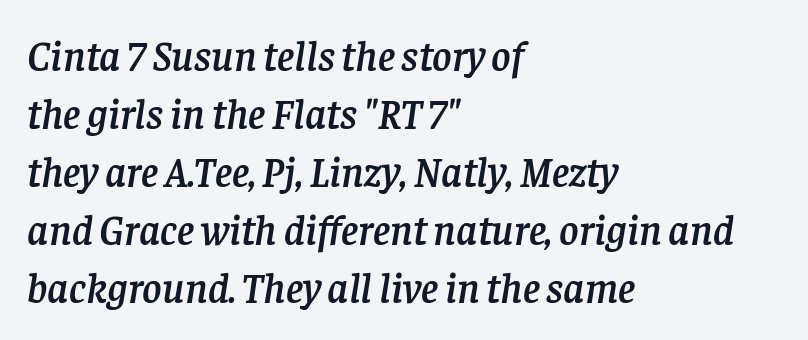
The letters are slanted; this is an italic face. The passage shown has conventional tracking throughout. The leading is moderate, giving the passage an even texture. The paragraph shown leans on its left margin. Proportional: the letters do not fall into vertical columns.
